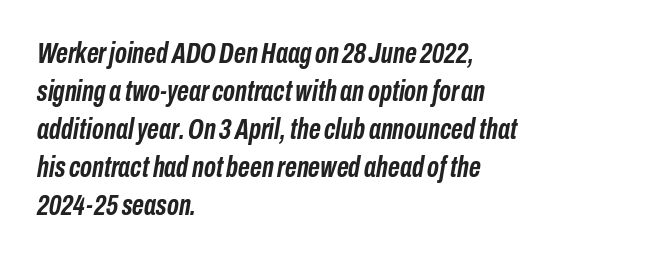
{"italic": "yes", "lean": "right", "slant_degrees": 10, "bold": "yes", "weight": "semibold", "width": "condensed", "stroke_contrast": "low", "x_height": "medium", "monospaced": "no", "underline": "no", "align": "left", "line_spacing": "normal", "line_spacing_ratio": 1.31, "letter_spacing": "normal", "letter_spacing_em": 0.0, "glyph_px": 29}
